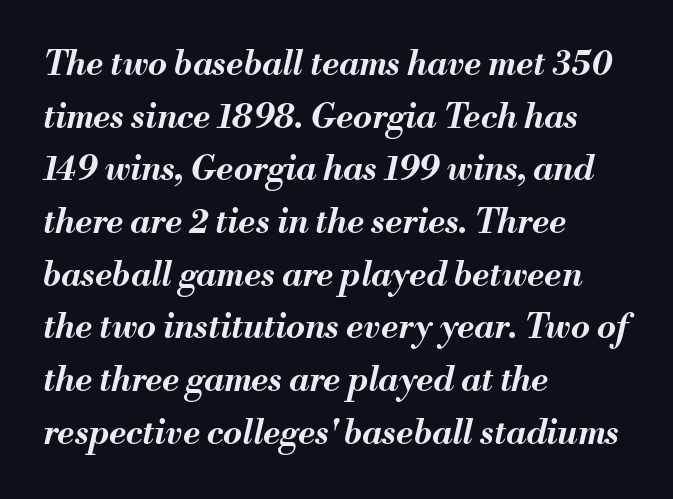
Q: Is the text bold? A: Yes.
Q: Is the text italic (slanted)? A: Yes, it leans right by about 13 degrees.
Q: Is the text underlined? A: No.
Q: How is the paragraph aligned? A: Left-aligned.
Q: Is the spacing between letters normal or unusually wide? A: Normal.
Q: Is the spacing between lines tight, normal or loose? A: Normal.
Q: Width (condensed, normal, or wide)? A: Normal.
Q: Stroke contrast? A: Medium.
Q: x-height? A: Small.
Q: Monospaced? A: No.
